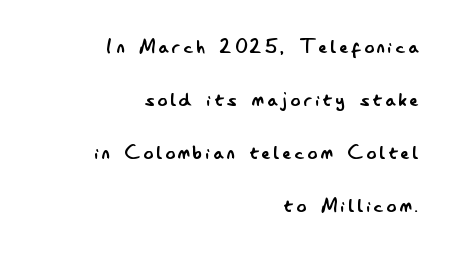
The strokes carry an ordinary text weight at most. Just letters on the line, the space beneath them empty. The rag falls on the left side of this text block. The space between consecutive lines is lavish.
